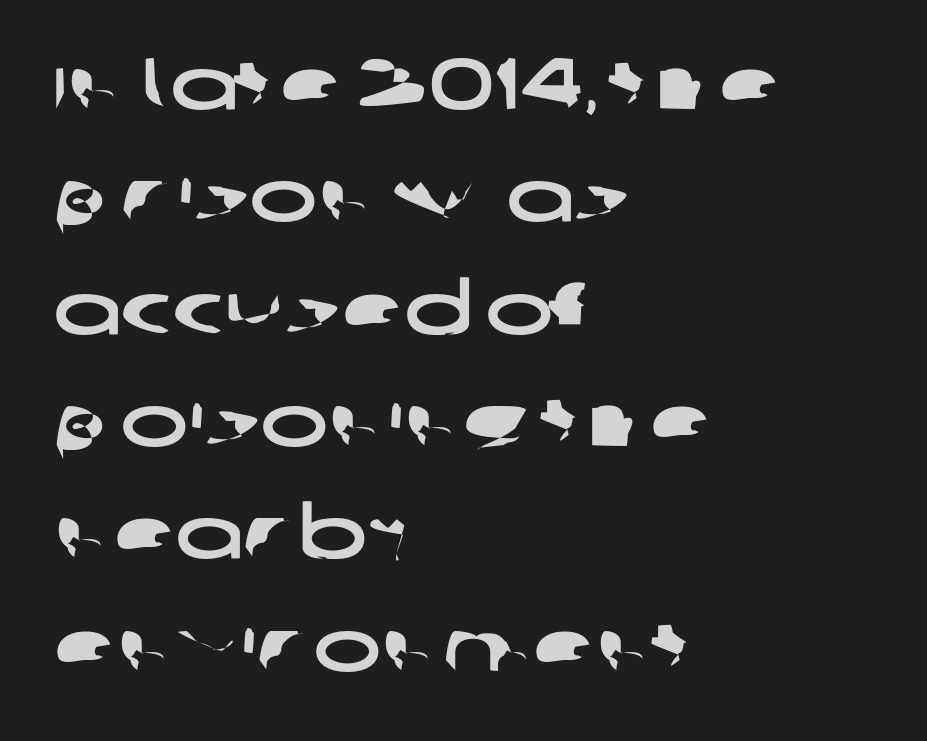
{"serif": "no", "width": "wide", "stroke_contrast": "low", "x_height": "large", "monospaced": "no", "underline": "no", "align": "left", "line_spacing": "normal", "line_spacing_ratio": 1.56, "letter_spacing": "normal", "letter_spacing_em": 0.0, "glyph_px": 72}
